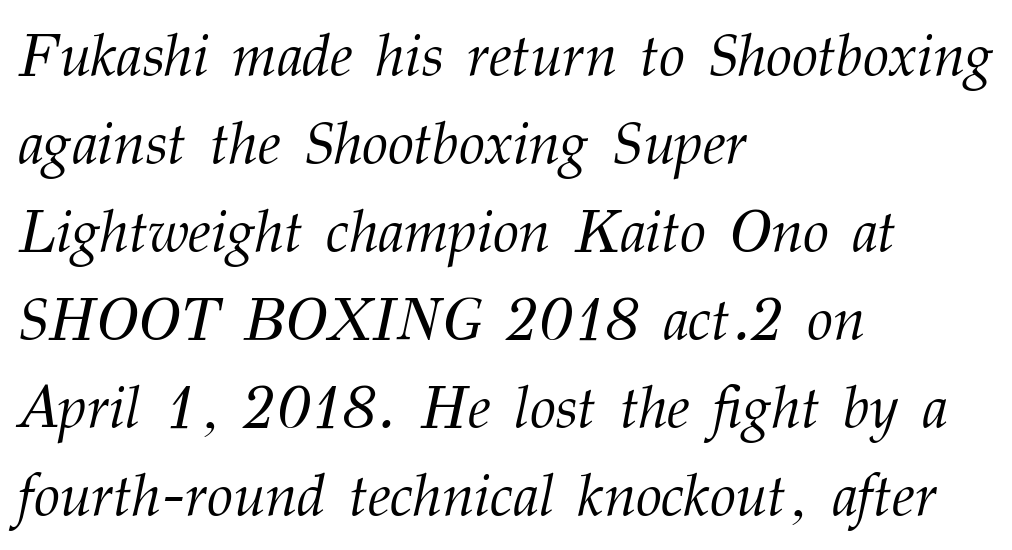
Is the stroke heavy? The answer is a plain regular-or-lighter. Short note: letters normally spaced. Varying glyph widths throughout — classic text-font behaviour. The lettering tilts uniformly, giving the passage an italic look. Reading down the column, the eye jumps a familiar distance to each next line. Horizontal alignment here is leftward, the default for most running prose.
